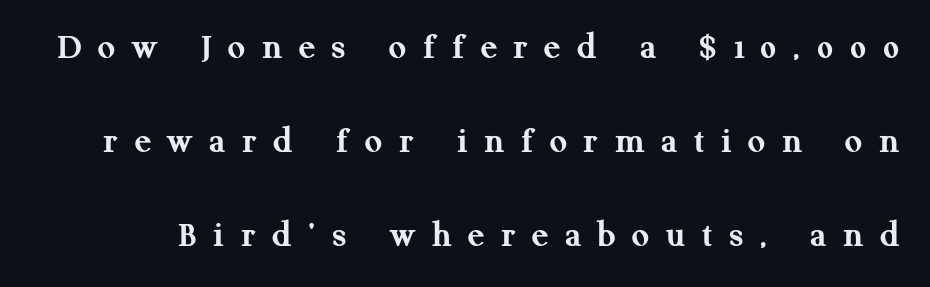
Q: Is the text bold? A: Yes.
Q: Is the text italic (slanted)? A: No, it is upright.
Q: Is the typeface a serif or a sans-serif typeface? A: Serif.
Q: Is the text underlined? A: No.
Q: Is the spacing between letters normal or unusually wide? A: Unusually wide.
Q: Is the spacing between lines tight, normal or loose? A: Loose.
Q: Width (condensed, normal, or wide)? A: Normal.
Q: Stroke contrast? A: Medium.
Q: x-height? A: Medium.
Q: Monospaced? A: No.
